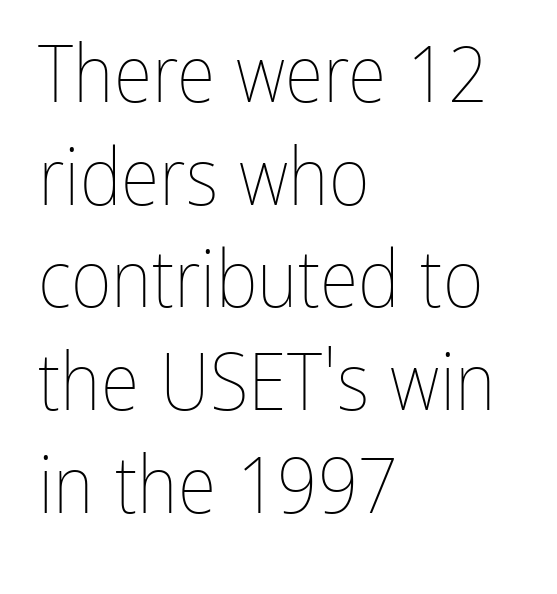
{"italic": "no", "bold": "no", "weight": "thin", "width": "condensed", "stroke_contrast": "low", "x_height": "medium", "monospaced": "no", "underline": "no", "align": "left", "line_spacing": "normal", "line_spacing_ratio": 1.3, "letter_spacing": "normal", "letter_spacing_em": 0.0, "glyph_px": 79}
